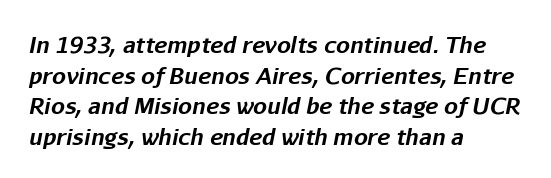
A normal amount of white space separates one row of letters from the next. The words here are not underlined. The rag falls on the right side of this text block. If you drew a line through each stem, it would be angled. I'd describe the lettering as bold — thick and assertive.
